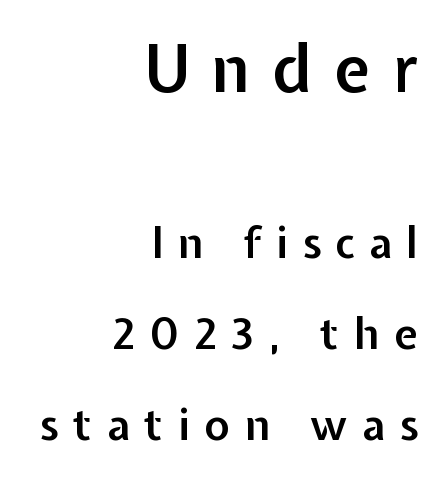
The image shows 65 px semibold sans-serif type, upright; set right-aligned, loose line spacing (2.11x), unusually wide letter spacing (+0.34 em), not underlined; the first (top) block is 1.51x larger; low stroke contrast and a medium x-height.
